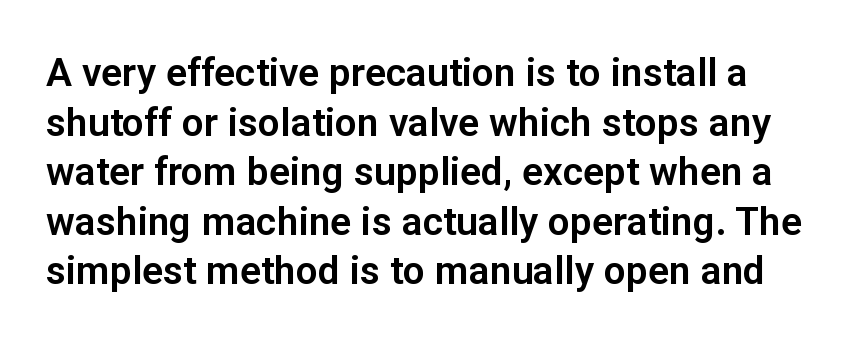
Q: Is the text italic (slanted)? A: No, it is upright.
Q: Is the typeface a serif or a sans-serif typeface? A: Sans-serif.
Q: Is the text underlined? A: No.
Q: Is the spacing between letters normal or unusually wide? A: Normal.
Q: Is the spacing between lines tight, normal or loose? A: Normal.
Q: Width (condensed, normal, or wide)? A: Normal.
Q: Stroke contrast? A: Low.
Q: x-height? A: Medium.
Q: Monospaced? A: No.
